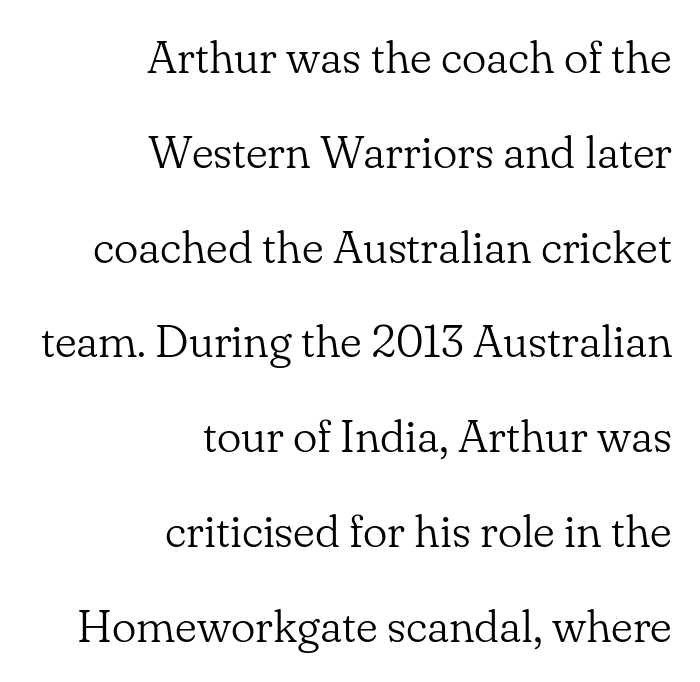
The image shows 46 px light serif type, upright; set right-aligned, loose line spacing (2.06x), normal letter spacing, not underlined; low stroke contrast and a small x-height.
